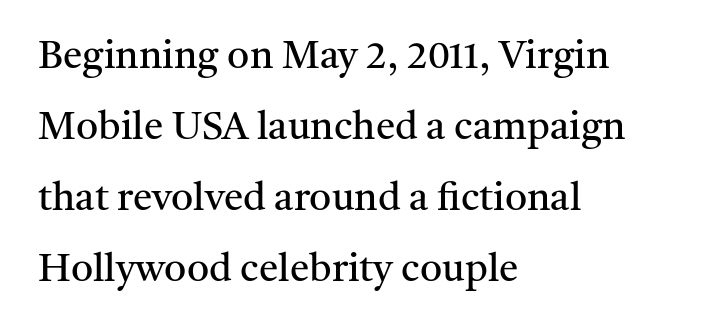
Q: Is the text bold? A: No.
Q: Is the text italic (slanted)? A: No, it is upright.
Q: Is the typeface a serif or a sans-serif typeface? A: Serif.
Q: Is the text underlined? A: No.
Q: How is the paragraph aligned? A: Left-aligned.
Q: Is the spacing between letters normal or unusually wide? A: Normal.
Q: Width (condensed, normal, or wide)? A: Normal.
Q: Stroke contrast? A: Medium.
Q: x-height? A: Medium.
Q: Monospaced? A: No.
